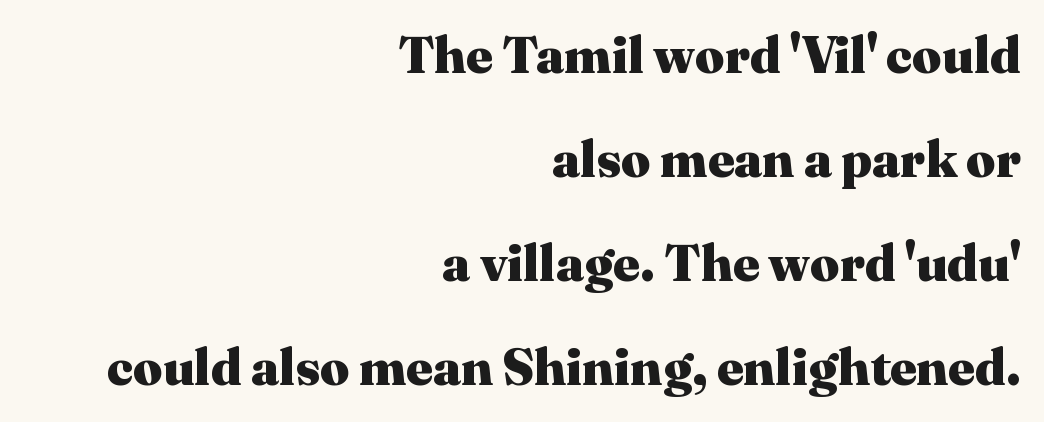
Standard letterfit; no display-style spreading of the glyphs. When letters stand straight like this, we call the style roman or upright. The glyphs are unaccompanied by any horizontal stroke below them. The rendering uses a bold face; every stroke is thick and dark. In terms of leading, this rendering errs on the spacious side. In terms of letterform style, serifs are clearly present.
